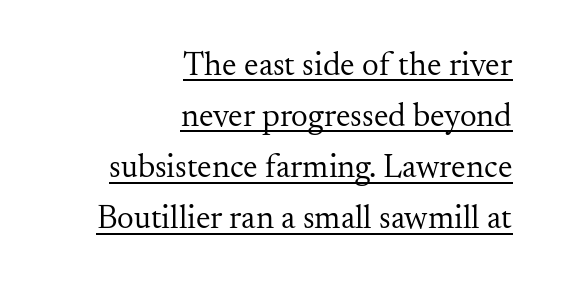
{"serif": "yes", "italic": "no", "bold": "no", "weight": "regular", "width": "normal", "stroke_contrast": "medium", "x_height": "small", "monospaced": "no", "underline": "yes", "align": "right", "line_spacing": "normal", "line_spacing_ratio": 1.55, "letter_spacing": "normal", "letter_spacing_em": 0.0, "glyph_px": 33}
